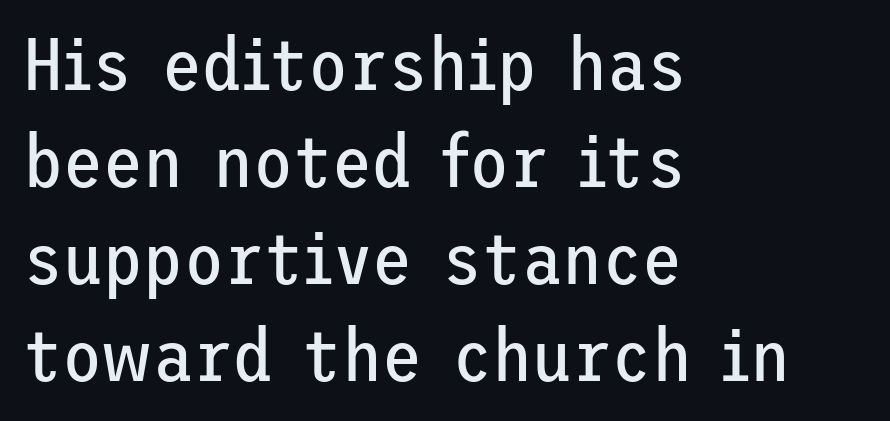
Q: Is the text bold? A: No.
Q: Is the text italic (slanted)? A: No, it is upright.
Q: Is the typeface a serif or a sans-serif typeface? A: Sans-serif.
Q: Is the text underlined? A: No.
Q: How is the paragraph aligned? A: Left-aligned.
Q: Is the spacing between letters normal or unusually wide? A: Normal.
Q: Is the spacing between lines tight, normal or loose? A: Normal.
Q: Width (condensed, normal, or wide)? A: Normal.
Q: Stroke contrast? A: Low.
Q: x-height? A: Medium.
